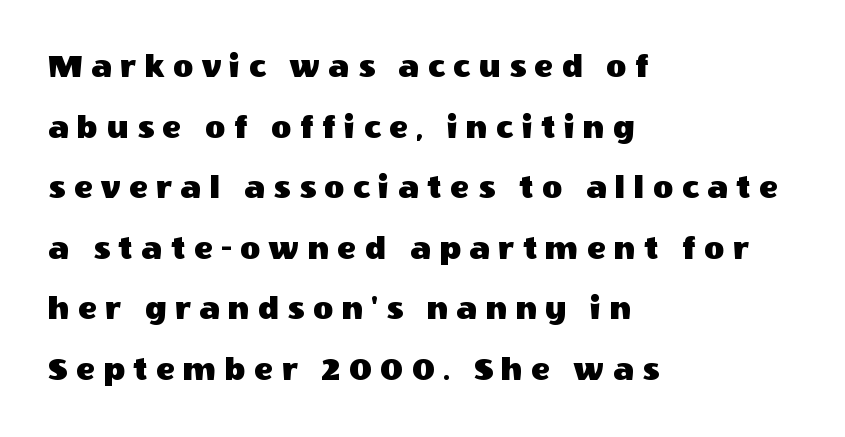
The image shows 35 px sans-serif type, upright; set left-aligned, line spacing 1.73x, unusually wide letter spacing (+0.24 em), not underlined; a large x-height.
